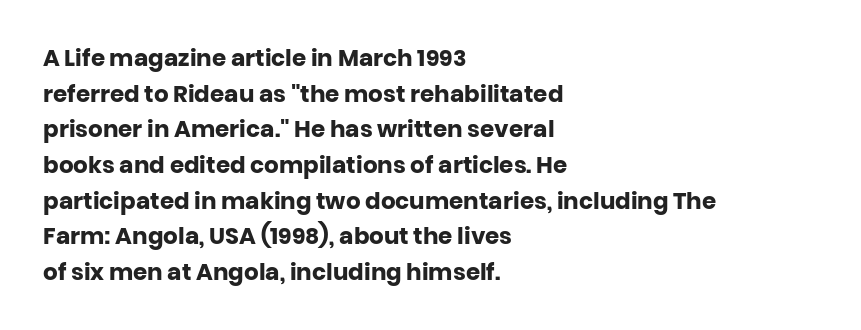
The image shows 23 px bold type, upright; set left-aligned, normal line spacing (1.55x), normal letter spacing, not underlined.
